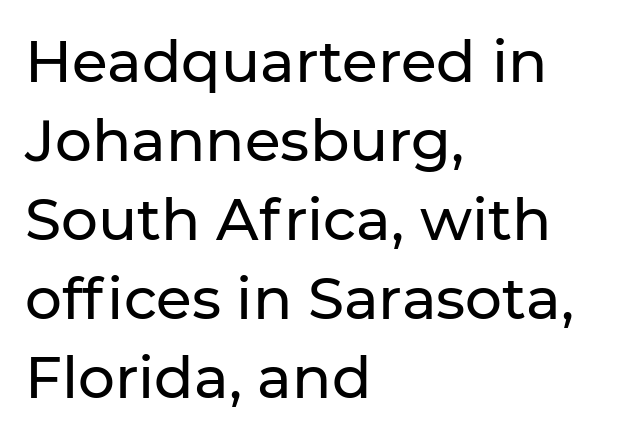
The image shows 58 px sans-serif type, upright; set left-aligned, normal line spacing (1.36x), normal letter spacing, not underlined; low stroke contrast and a medium x-height.
